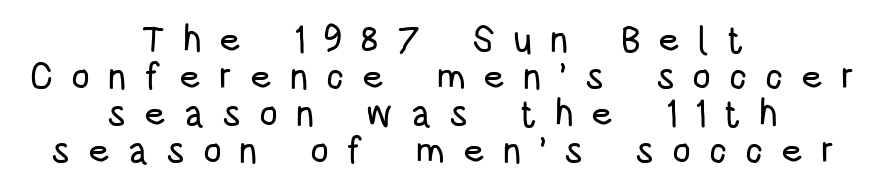
{"serif": "no", "italic": "no", "width": "condensed", "stroke_contrast": "low", "x_height": "large", "monospaced": "no", "underline": "no", "align": "center", "line_spacing": "tight", "line_spacing_ratio": 1.0, "letter_spacing": "wide", "letter_spacing_em": 0.48, "glyph_px": 37}
